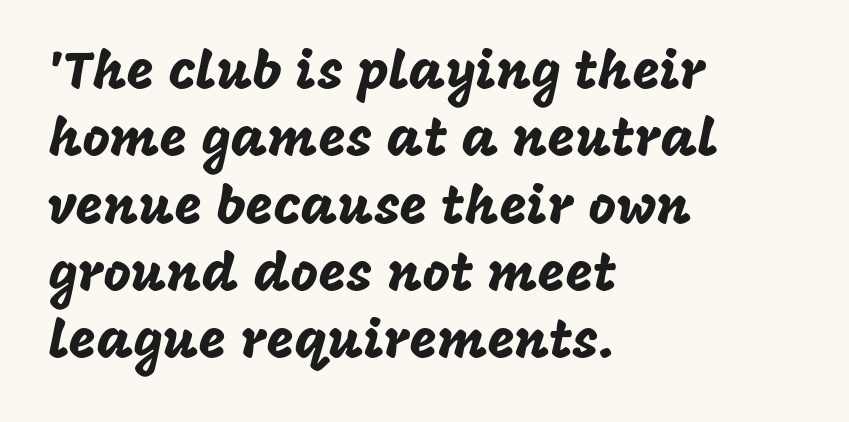
{"serif": "no", "width": "normal", "stroke_contrast": "low", "x_height": "large", "monospaced": "no", "underline": "no", "align": "left", "line_spacing": "normal", "line_spacing_ratio": 1.27, "letter_spacing": "normal", "letter_spacing_em": 0.0, "glyph_px": 53}
